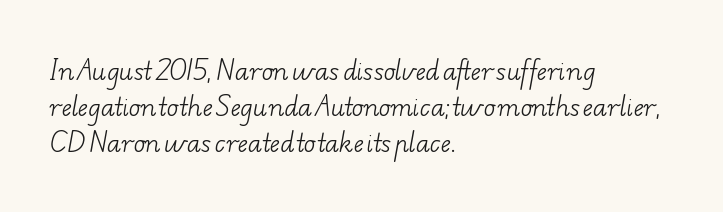
The weight tops out at a normal text grade. Rows of type keep a routine distance in the vertical direction. Underlining? Definitely not there. You could call the tracking neutral — neither tight nor loose.
